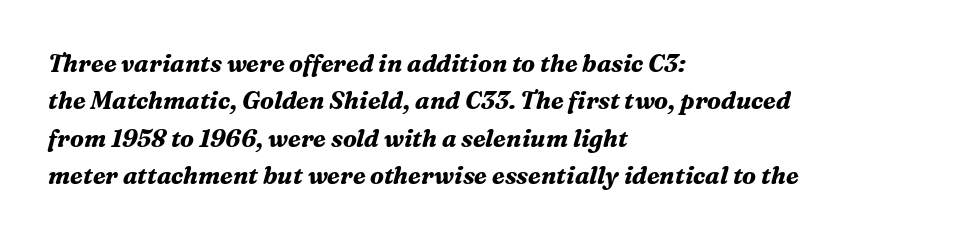
{"italic": "yes", "lean": "right", "slant_degrees": 16, "bold": "yes", "underline": "no", "align": "left", "line_spacing": "normal", "line_spacing_ratio": 1.56, "letter_spacing": "normal", "letter_spacing_em": 0.0, "glyph_px": 24}
